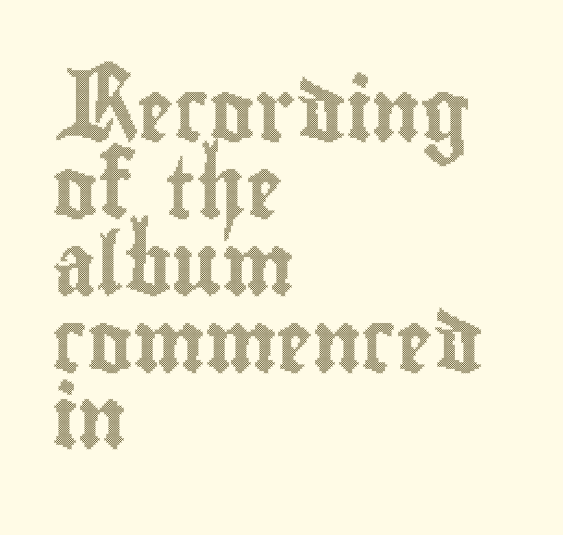
The image shows 61 px condensed type, upright; set left-aligned, normal line spacing (1.26x), normal letter spacing, not underlined; a small x-height.
